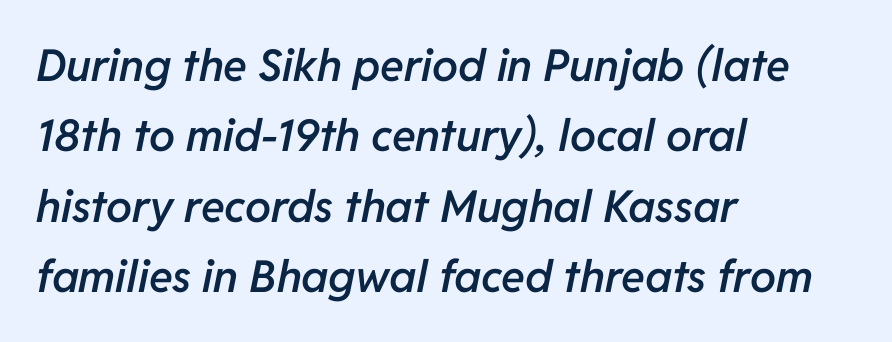
The image shows 44 px semibold type, italic (leaning right); set left-aligned, normal line spacing (1.6x), normal letter spacing, not underlined; low stroke contrast and a medium x-height.
